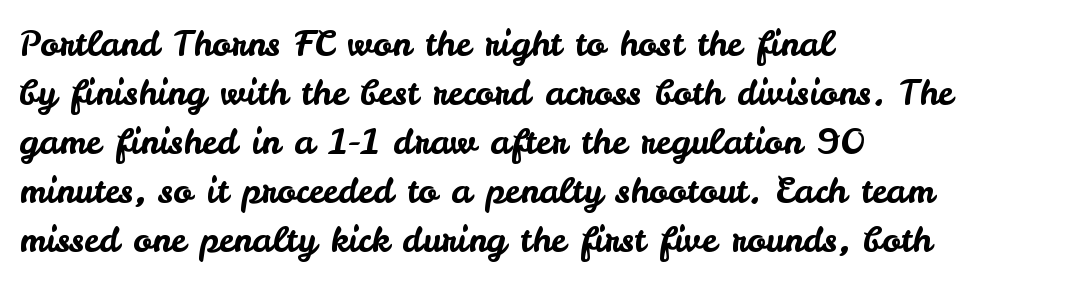
There is no visible air inserted between adjacent glyphs. To sum up the face: it is a sans, with no serifs. Any mark beneath the type? The region is blank. Evenly set lines give the paragraph a standard silhouette.
